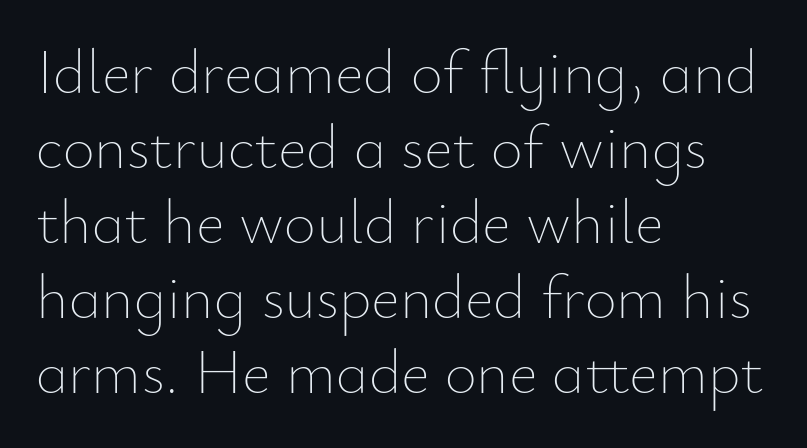
{"italic": "no", "bold": "no", "weight": "thin", "width": "normal", "stroke_contrast": "low", "x_height": "small", "monospaced": "no", "underline": "no", "align": "left", "line_spacing_ratio": 1.21, "letter_spacing": "normal", "letter_spacing_em": 0.0, "glyph_px": 62}
